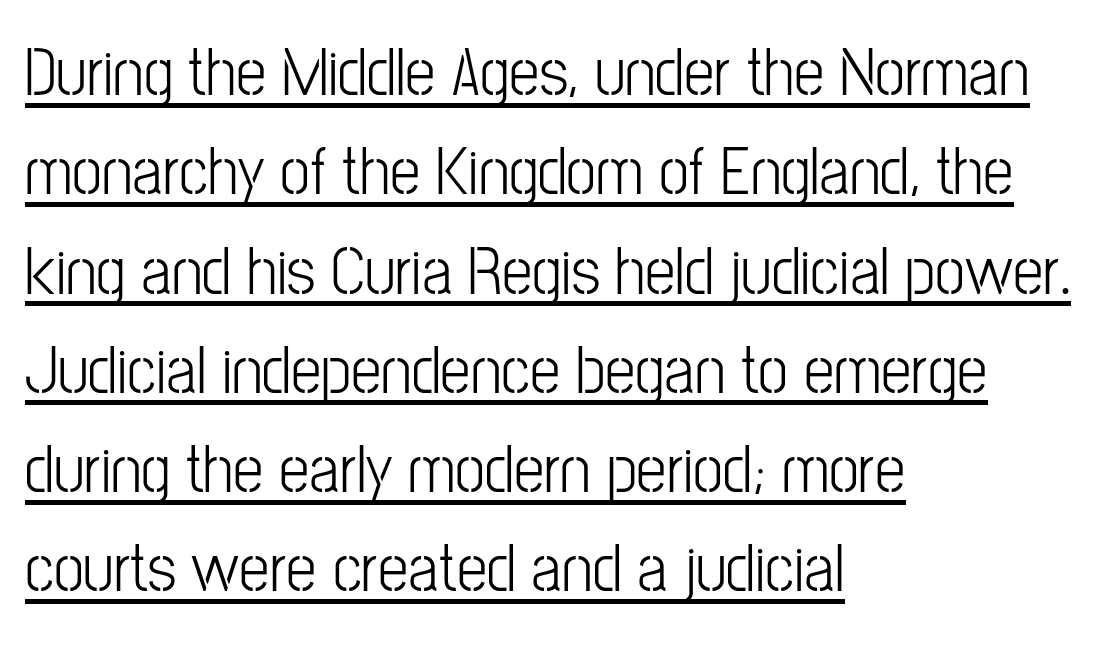
Q: Is the text bold? A: No.
Q: Is the text italic (slanted)? A: No, it is upright.
Q: Is the typeface a serif or a sans-serif typeface? A: Sans-serif.
Q: Is the text underlined? A: Yes.
Q: How is the paragraph aligned? A: Left-aligned.
Q: Is the spacing between letters normal or unusually wide? A: Normal.
Q: Is the spacing between lines tight, normal or loose? A: Normal.
Q: Width (condensed, normal, or wide)? A: Condensed.
Q: Stroke contrast? A: Low.
Q: x-height? A: Medium.
Q: Monospaced? A: No.
